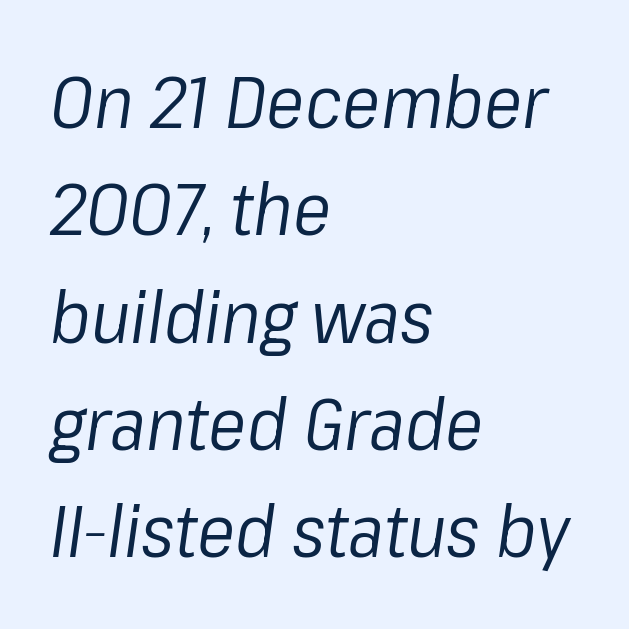
The image shows 72 px regular-weight type, italic (leaning right); set left-aligned, normal line spacing (1.49x), normal letter spacing, not underlined; low stroke contrast and a medium x-height.
